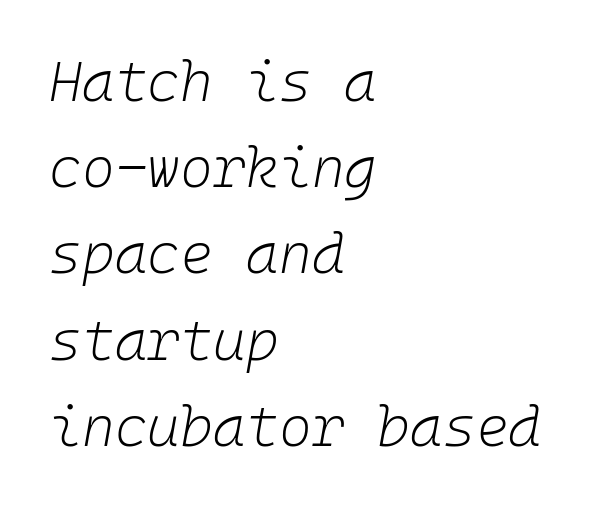
{"italic": "yes", "lean": "right", "slant_degrees": 10, "bold": "no", "weight": "light", "width": "normal", "stroke_contrast": "low", "x_height": "medium", "underline": "no", "align": "left", "line_spacing": "normal", "line_spacing_ratio": 1.54, "letter_spacing": "normal", "letter_spacing_em": 0.0, "glyph_px": 56}
